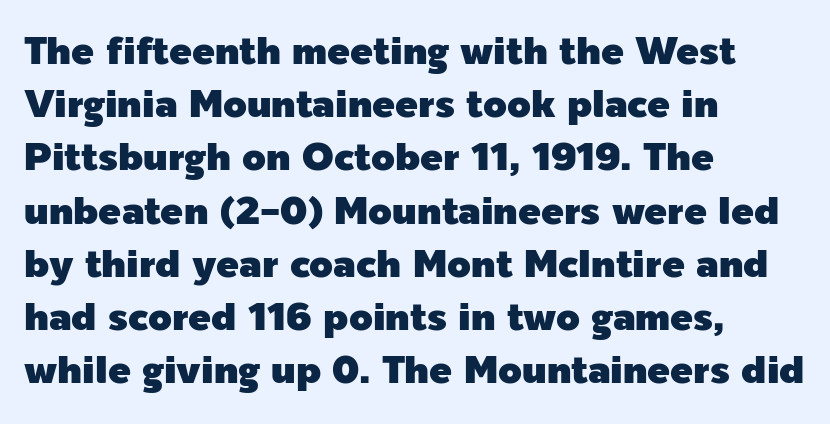
The image shows 38 px sans-serif type, upright; set left-aligned, normal line spacing (1.4x), normal letter spacing, not underlined; a medium x-height.
